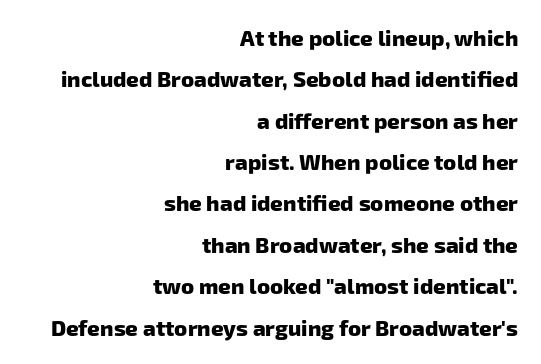
Plenty of ink on the page — the face is bold. A typesetter would call this zero additional tracking. The lines in this sample share a right terminus and differ only in where they begin. The strip under each line holds only bare page.
